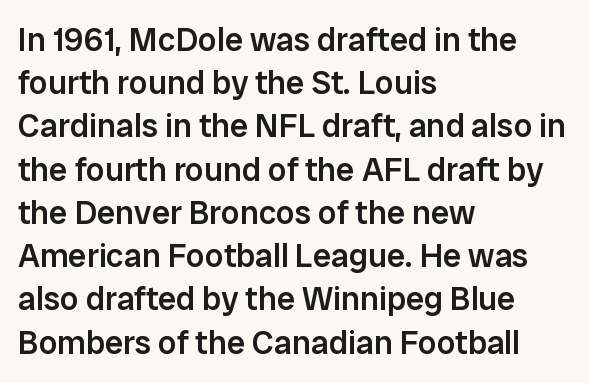
Q: Is the text bold? A: Semi-bold.
Q: Is the text italic (slanted)? A: No, it is upright.
Q: Is the typeface a serif or a sans-serif typeface? A: Sans-serif.
Q: Is the text underlined? A: No.
Q: How is the paragraph aligned? A: Left-aligned.
Q: Is the spacing between letters normal or unusually wide? A: Normal.
Q: Is the spacing between lines tight, normal or loose? A: Normal.
Q: Width (condensed, normal, or wide)? A: Normal.
Q: Stroke contrast? A: Low.
Q: x-height? A: Medium.
Q: Monospaced? A: No.
